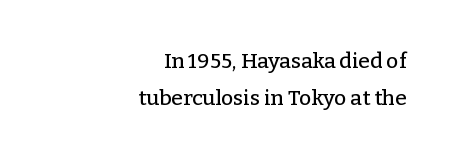
The image shows 21 px text type, upright; set right-aligned, line spacing 1.75x, normal letter spacing, not underlined.
